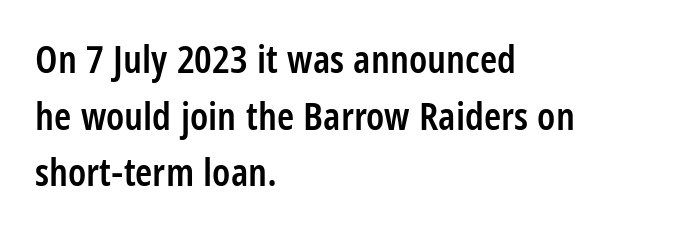
{"serif": "no", "italic": "no", "bold": "semi", "weight": "semibold", "width": "condensed", "stroke_contrast": "low", "x_height": "large", "monospaced": "no", "underline": "no", "align": "left", "line_spacing": "normal", "line_spacing_ratio": 1.45, "letter_spacing": "normal", "letter_spacing_em": 0.0, "glyph_px": 39}
